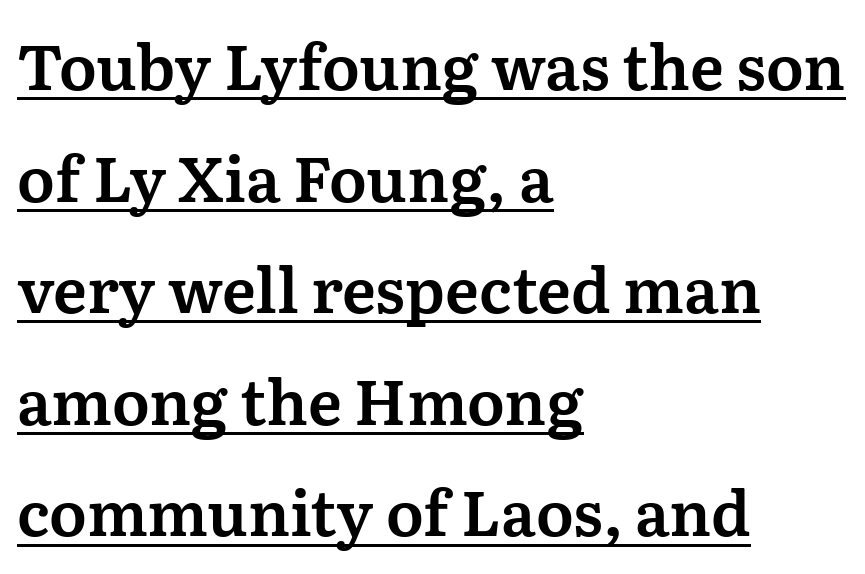
Ascenders rise straight up at ninety degrees. Think of a printed novel: that variable character pitch is what you see here. Words appear dense and cohesive because spacing is normal. Notice how a bar underscores the lettering throughout. Leftover space on each line is placed entirely after the last word.
